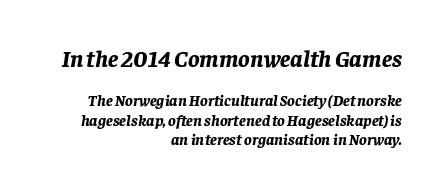
{"italic": "yes", "lean": "right", "slant_degrees": 8, "bold": "yes", "underline": "no", "align": "right", "line_spacing_ratio": 1.21, "letter_spacing": "normal", "letter_spacing_em": 0.0, "larger_block": "first", "size_ratio": 1.5, "glyph_px": 24}
